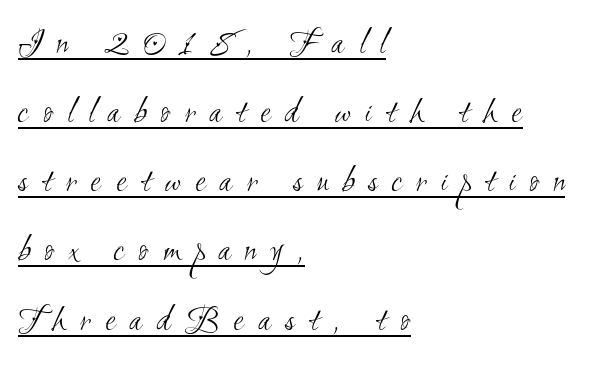
Q: Is the text bold? A: No.
Q: Is the typeface a serif or a sans-serif typeface? A: Sans-serif.
Q: Is the text underlined? A: Yes.
Q: How is the paragraph aligned? A: Left-aligned.
Q: Is the spacing between letters normal or unusually wide? A: Unusually wide.
Q: Width (condensed, normal, or wide)? A: Condensed.
Q: Stroke contrast? A: Medium.
Q: x-height? A: Small.
Q: Monospaced? A: No.
